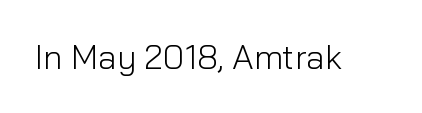
Letters have the restrained weight of plain body copy at most. This sample uses an upright cut, with every glyph sitting square on the baseline. Default kerning and tracking; the words read as compact shapes. The gap between lines stays unmarked.
